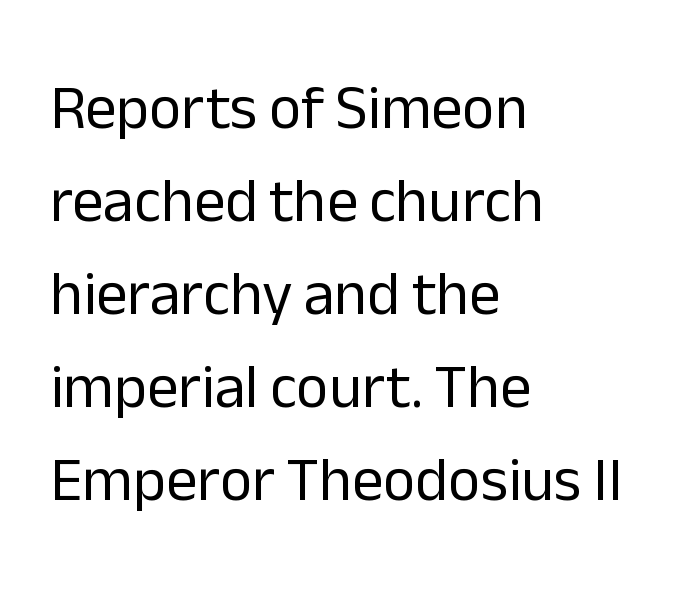
The rendering uses natural spacing where letterforms have individual widths. No feet cap the strokes, marking this as sans-serif type. No extra tracking has been applied to these lines. Line spacing here is normal. If you drew a ruler down the left edge, every line would touch it. Descenders hang freely into open space.
